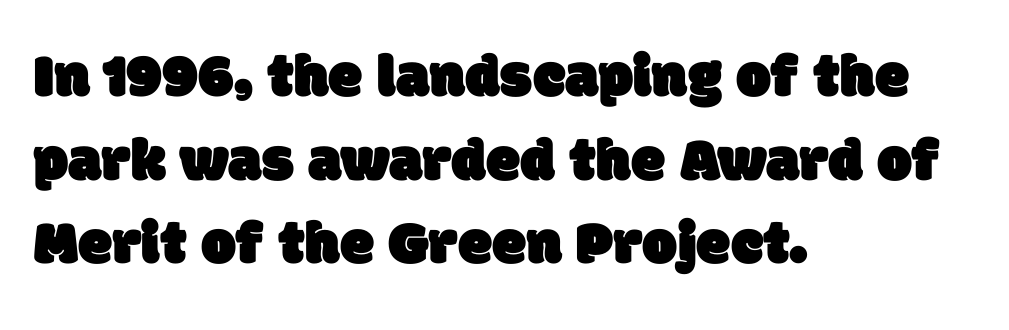
{"serif": "no", "width": "normal", "stroke_contrast": "low", "x_height": "large", "monospaced": "no", "underline": "no", "align": "left", "line_spacing": "normal", "line_spacing_ratio": 1.35, "letter_spacing": "normal", "letter_spacing_em": 0.0, "glyph_px": 62}
